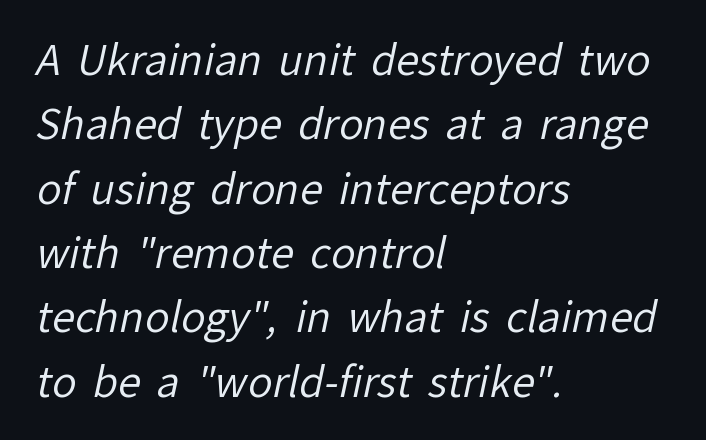
You can tell from the bare stems that sans-serif type was used. Spacing verdict: proportional, widths tailored to each character. Every row of glyphs begins at an identical x-position on the left. The passage shown has conventional tracking throughout. Reading down the column, the eye jumps a familiar distance to each next line. Weight: regular or lighter.
